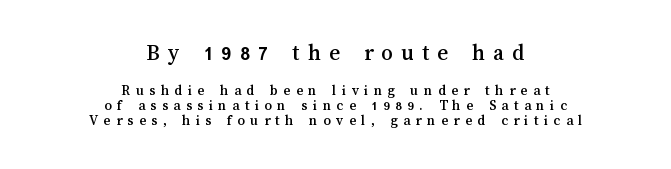
Q: Is the text italic (slanted)? A: No, it is upright.
Q: Is the text underlined? A: No.
Q: How is the paragraph aligned? A: Centered.
Q: Is the spacing between letters normal or unusually wide? A: Unusually wide.
Q: Is the spacing between lines tight, normal or loose? A: Tight.
Q: Which block of text is set in a larger size, the first (top) or the second (bottom)? A: The first (top) one.
